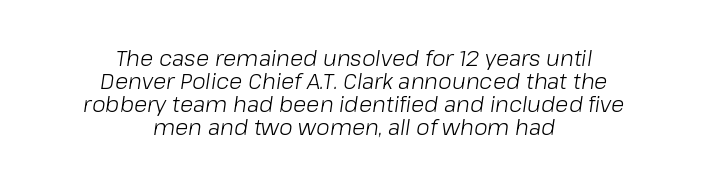
Q: Is the text bold? A: No.
Q: Is the text italic (slanted)? A: Yes, it leans right by about 8 degrees.
Q: Is the text underlined? A: No.
Q: How is the paragraph aligned? A: Centered.
Q: Is the spacing between letters normal or unusually wide? A: Normal.
Q: Is the spacing between lines tight, normal or loose? A: Tight.
